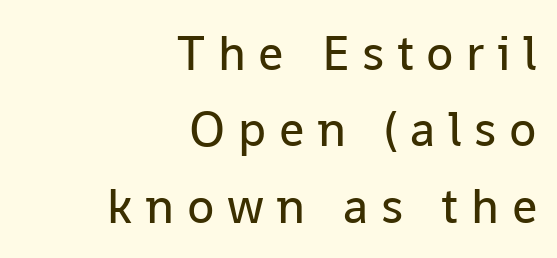
Q: Is the text bold? A: No.
Q: Is the text italic (slanted)? A: No, it is upright.
Q: Is the typeface a serif or a sans-serif typeface? A: Sans-serif.
Q: Is the text underlined? A: No.
Q: How is the paragraph aligned? A: Right-aligned.
Q: Is the spacing between letters normal or unusually wide? A: Unusually wide.
Q: Is the spacing between lines tight, normal or loose? A: Normal.
Q: Width (condensed, normal, or wide)? A: Normal.
Q: Stroke contrast? A: Low.
Q: x-height? A: Medium.
Q: Monospaced? A: No.
